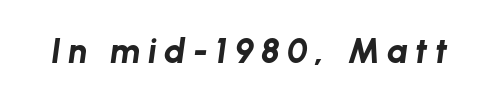
{"italic": "yes", "lean": "right", "slant_degrees": 8, "bold": "yes", "weight": "bold", "width": "normal", "stroke_contrast": "low", "x_height": "medium", "monospaced": "no", "underline": "no", "letter_spacing": "wide", "letter_spacing_em": 0.22, "glyph_px": 34}
